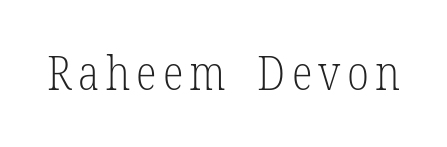
Is this a fixed-width face? No — the glyphs have proportional, varying widths. This sample uses an upright cut, with every glyph sitting square on the baseline. Check under the words: just untouched page. The font sits on the lighter half of the weight spectrum, regular included. Little horizontal feet cap the strokes, marking this as serif type.
